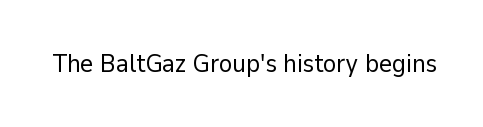
Q: Is the text bold? A: No.
Q: Is the text italic (slanted)? A: No, it is upright.
Q: Is the text underlined? A: No.
Q: Is the spacing between letters normal or unusually wide? A: Normal.
